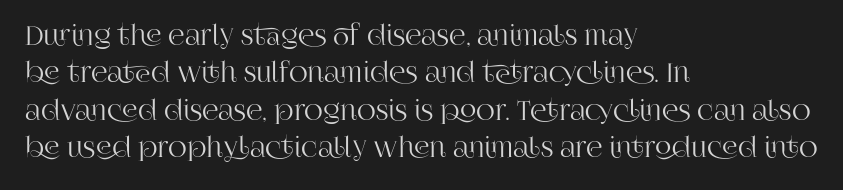
{"italic": "no", "underline": "no", "align": "left", "line_spacing": "normal", "line_spacing_ratio": 1.44, "letter_spacing": "normal", "letter_spacing_em": 0.0, "glyph_px": 26}
